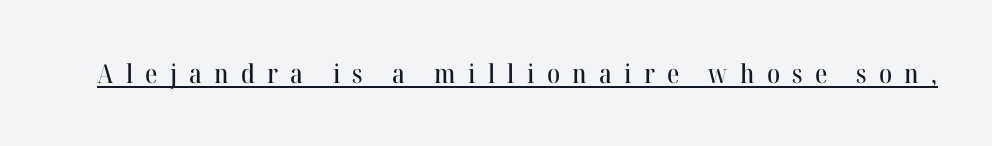
The image shows 26 px text type, upright; set unusually wide letter spacing (+0.47 em), underlined.
